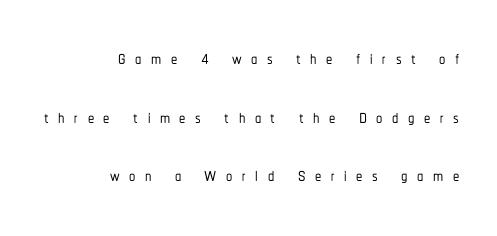
{"italic": "no", "underline": "no", "align": "right", "line_spacing": "loose", "line_spacing_ratio": 2.35, "letter_spacing": "wide", "letter_spacing_em": 0.38, "glyph_px": 25}
